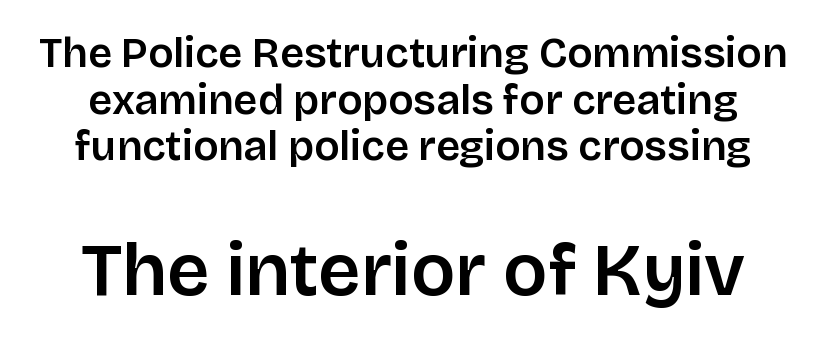
{"serif": "no", "italic": "no", "width": "normal", "stroke_contrast": "low", "x_height": "large", "monospaced": "no", "underline": "no", "line_spacing": "tight", "line_spacing_ratio": 1.11, "letter_spacing": "normal", "letter_spacing_em": 0.0, "larger_block": "second", "size_ratio": 1.76, "glyph_px": 74}
